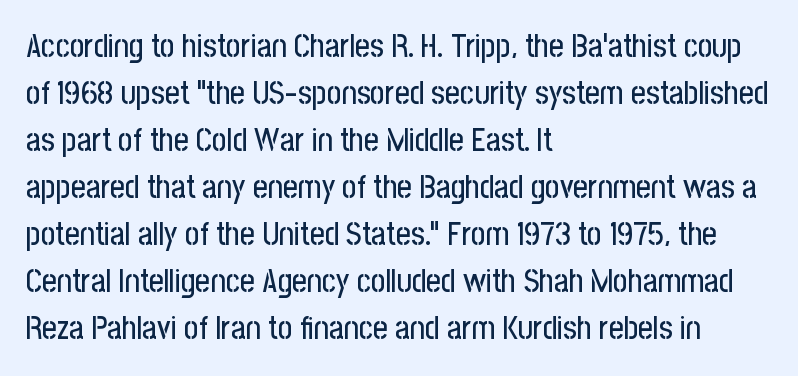
{"serif": "no", "italic": "no", "width": "condensed", "stroke_contrast": "low", "x_height": "medium", "monospaced": "no", "underline": "no", "align": "left", "line_spacing": "normal", "line_spacing_ratio": 1.47, "letter_spacing": "normal", "letter_spacing_em": 0.0, "glyph_px": 32}
